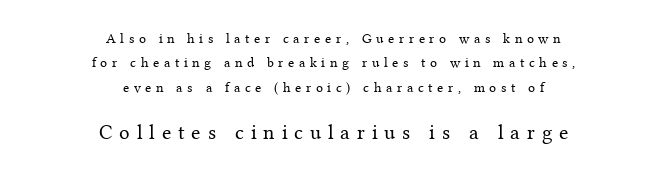
{"italic": "no", "bold": "no", "underline": "no", "align": "center", "line_spacing_ratio": 1.75, "letter_spacing": "wide", "letter_spacing_em": 0.33, "larger_block": "second", "size_ratio": 1.5, "glyph_px": 21}
